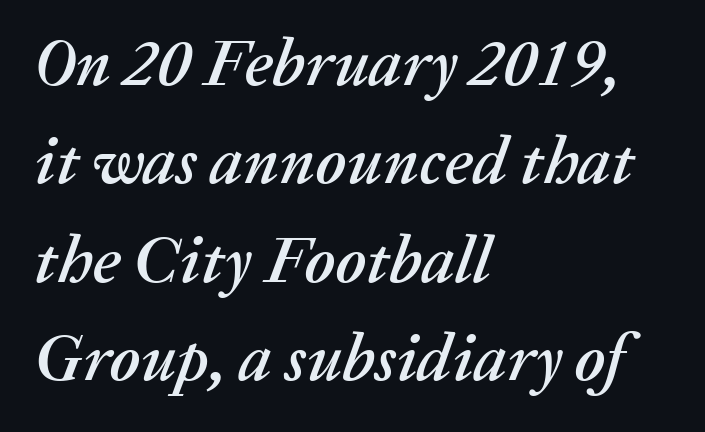
{"italic": "yes", "lean": "right", "slant_degrees": 20, "width": "normal", "stroke_contrast": "medium", "x_height": "medium", "monospaced": "no", "underline": "no", "align": "left", "line_spacing": "normal", "line_spacing_ratio": 1.47, "letter_spacing": "normal", "letter_spacing_em": 0.0, "glyph_px": 67}
